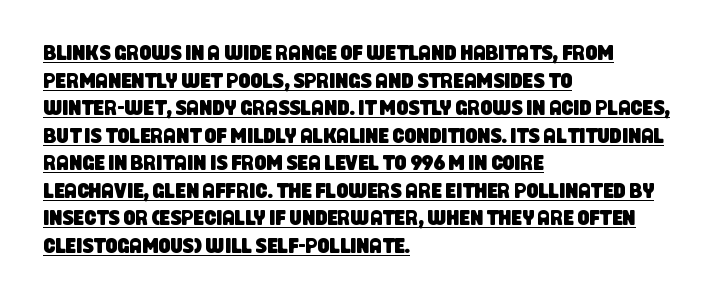
The image shows 21 px text type; set left-aligned, normal line spacing (1.31x), normal letter spacing, underlined.
